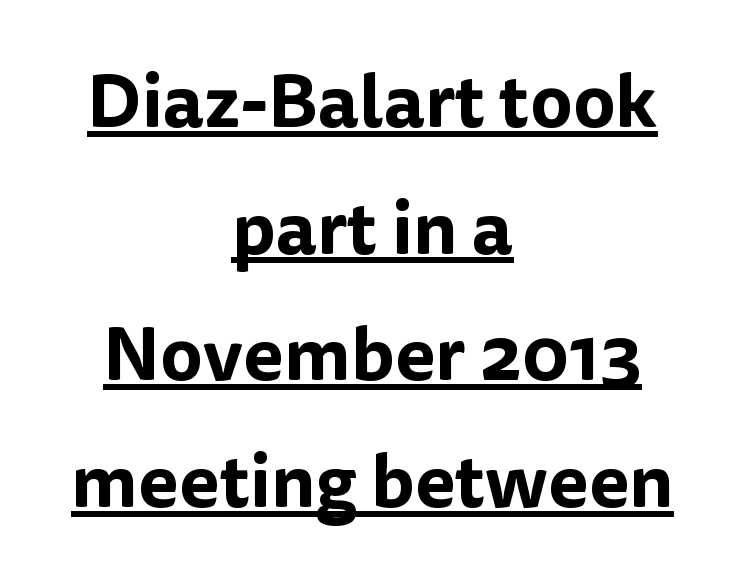
Q: Is the text italic (slanted)? A: No, it is upright.
Q: Is the typeface a serif or a sans-serif typeface? A: Sans-serif.
Q: Is the text underlined? A: Yes.
Q: How is the paragraph aligned? A: Centered.
Q: Is the spacing between letters normal or unusually wide? A: Normal.
Q: Width (condensed, normal, or wide)? A: Normal.
Q: Stroke contrast? A: Low.
Q: x-height? A: Medium.
Q: Monospaced? A: No.
